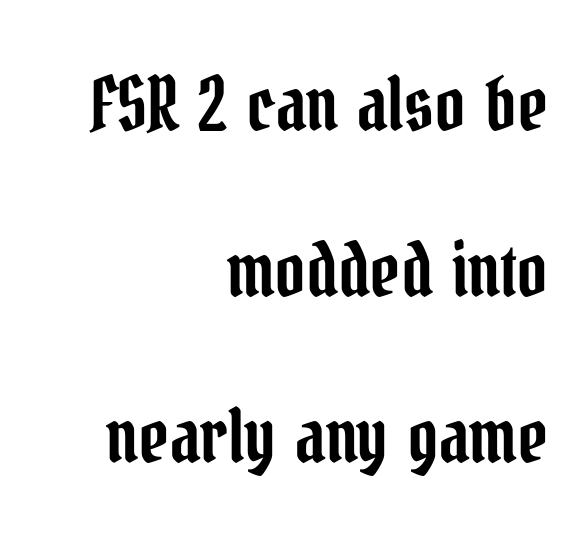
The image shows 74 px condensed serif type, upright; set right-aligned, loose line spacing (2.24x), normal letter spacing, not underlined; low stroke contrast and a medium x-height.
